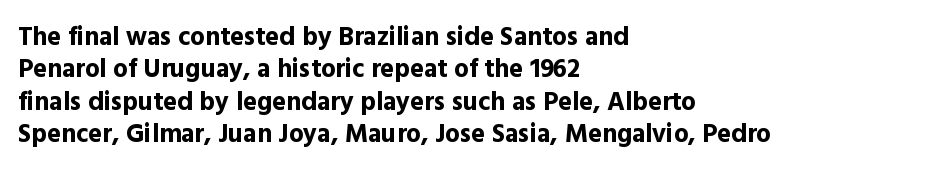
Q: Is the text bold? A: Yes.
Q: Is the text italic (slanted)? A: No, it is upright.
Q: Is the text underlined? A: No.
Q: How is the paragraph aligned? A: Left-aligned.
Q: Is the spacing between letters normal or unusually wide? A: Normal.
Q: Is the spacing between lines tight, normal or loose? A: Normal.
